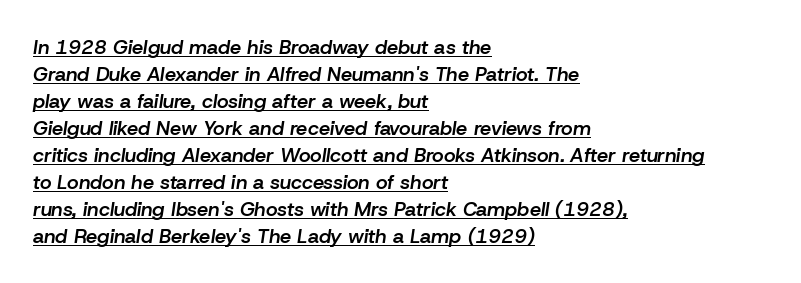
{"italic": "yes", "lean": "right", "slant_degrees": 8, "bold": "semi", "underline": "yes", "align": "left", "line_spacing": "normal", "line_spacing_ratio": 1.35, "letter_spacing": "normal", "letter_spacing_em": 0.0, "glyph_px": 20}
